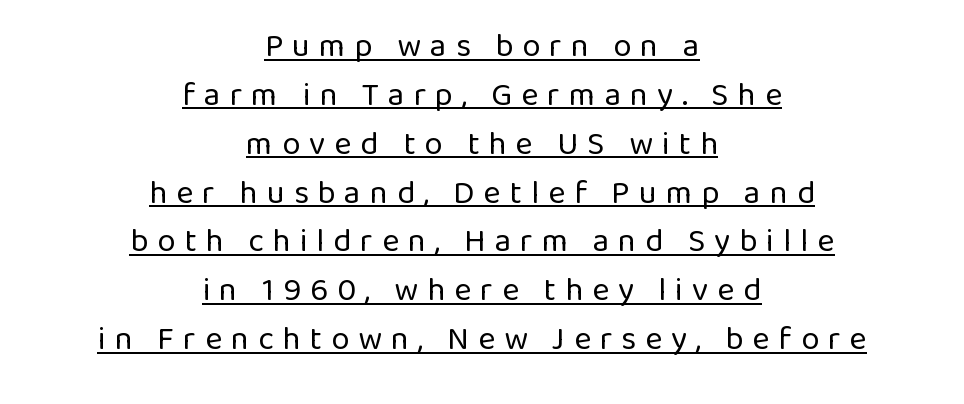
Compared with a typical body face, this is equally light or lighter still. These lines sit exactly where default settings would place them. Character widths vary here, with narrow letters taking less room than wide ones. The typeface chosen for these lines omits serifs. The gaps between neighbouring characters are conspicuously large.
